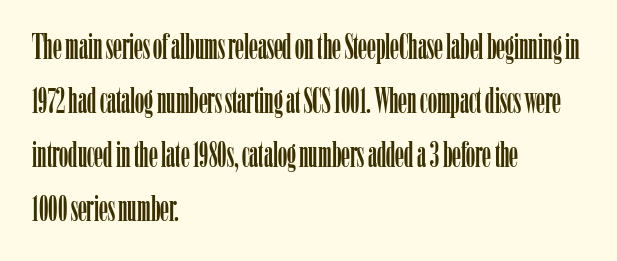
The image shows 36 px condensed serif type, upright; set left-aligned, normal line spacing (1.5x), normal letter spacing, not underlined; low stroke contrast and a medium x-height.
